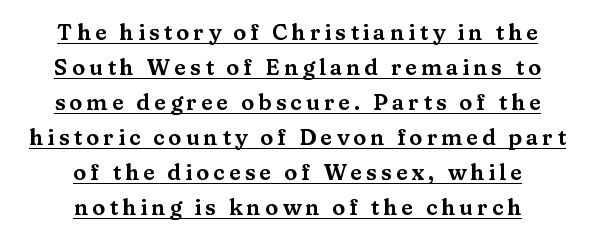
Compared with a flush-left layout, this one balances lines on the center instead. Notice how the stems are strictly vertical — no italics here. Successive baselines arrive at the customary interval. Has an underline been added? It has.
